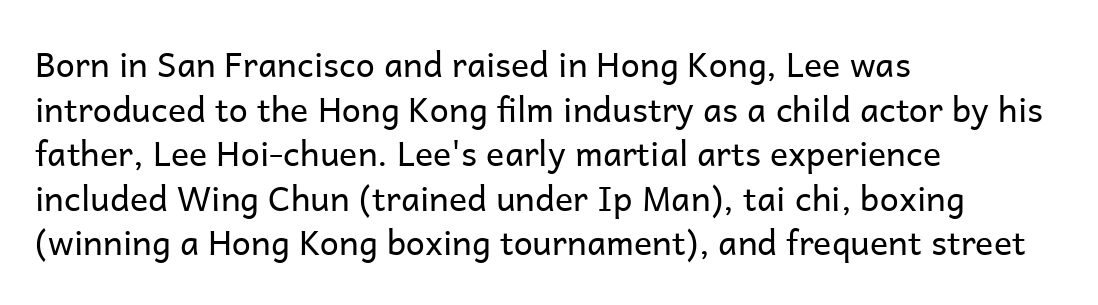
The image shows 34 px regular-weight sans-serif type, upright; set left-aligned, normal line spacing (1.31x), normal letter spacing, not underlined; low stroke contrast and a medium x-height.
